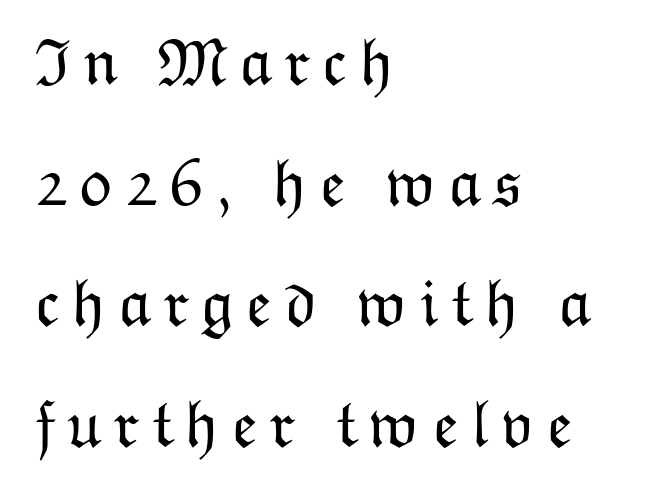
Q: Is the text bold? A: No.
Q: Is the text italic (slanted)? A: No, it is upright.
Q: Is the text underlined? A: No.
Q: How is the paragraph aligned? A: Left-aligned.
Q: Width (condensed, normal, or wide)? A: Normal.
Q: Stroke contrast? A: Low.
Q: x-height? A: Medium.
Q: Monospaced? A: No.
